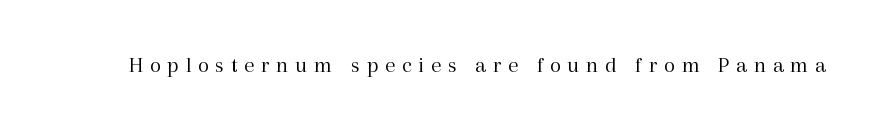
Q: Is the text bold? A: No.
Q: Is the text italic (slanted)? A: No, it is upright.
Q: Is the text underlined? A: No.
Q: Is the spacing between letters normal or unusually wide? A: Unusually wide.
